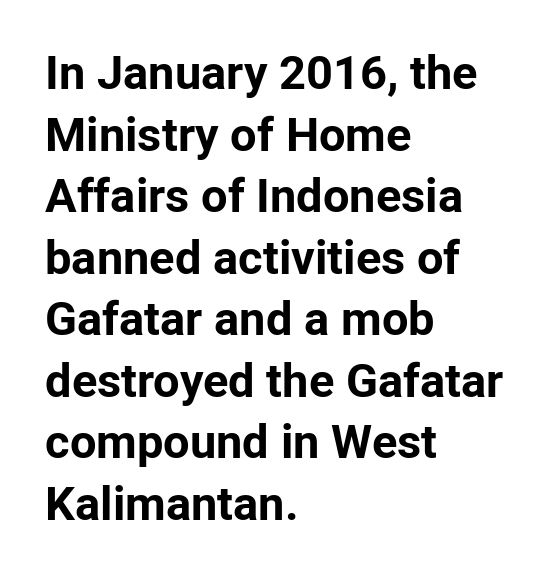
Q: Is the text bold? A: Yes.
Q: Is the text italic (slanted)? A: No, it is upright.
Q: Is the typeface a serif or a sans-serif typeface? A: Sans-serif.
Q: Is the text underlined? A: No.
Q: How is the paragraph aligned? A: Left-aligned.
Q: Is the spacing between letters normal or unusually wide? A: Normal.
Q: Is the spacing between lines tight, normal or loose? A: Normal.
Q: Width (condensed, normal, or wide)? A: Normal.
Q: Stroke contrast? A: Low.
Q: x-height? A: Medium.
Q: Monospaced? A: No.
